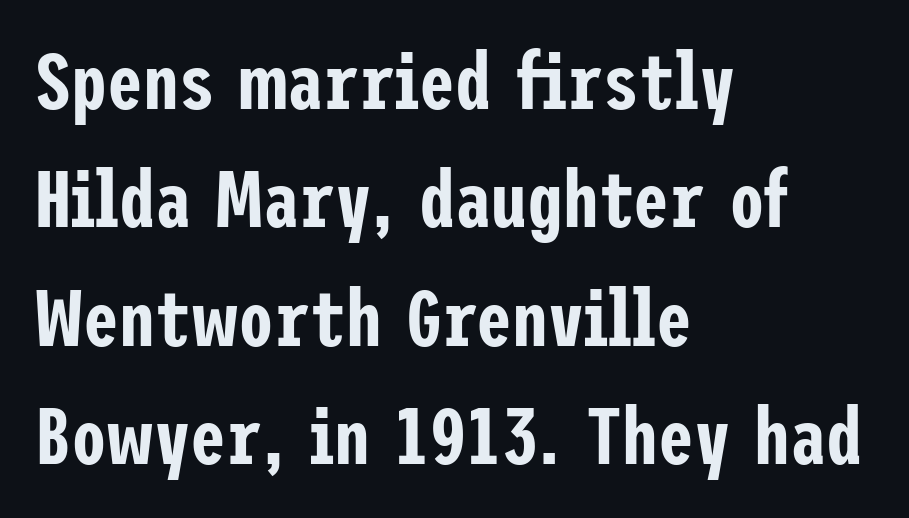
Q: Is the text italic (slanted)? A: No, it is upright.
Q: Is the typeface a serif or a sans-serif typeface? A: Sans-serif.
Q: Is the text underlined? A: No.
Q: How is the paragraph aligned? A: Left-aligned.
Q: Is the spacing between letters normal or unusually wide? A: Normal.
Q: Is the spacing between lines tight, normal or loose? A: Normal.
Q: Width (condensed, normal, or wide)? A: Condensed.
Q: Stroke contrast? A: Low.
Q: x-height? A: Medium.
